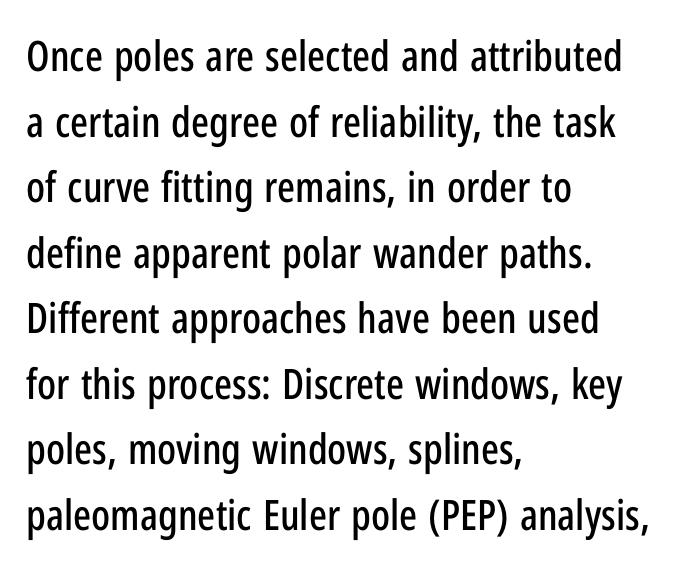
The rendering shows plain stroke endings on the letterforms — a sans-serif design. This rendering leaves character spacing at its baseline value. Every character sits straight up, as roman type does. The baseline area is clear. This sample has the flowing, uneven cadence of proportional lettering.
